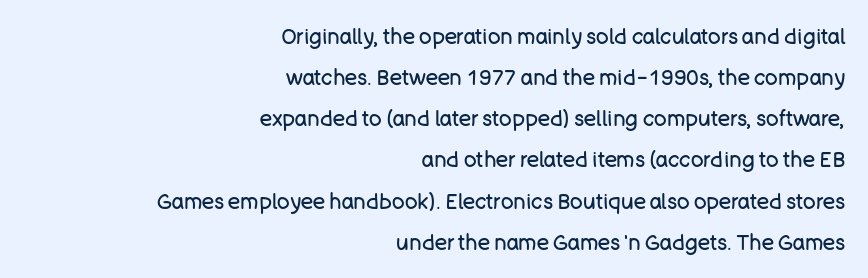
Rule under the text: the space is simply empty. No extra ink here — the face is not bold. Line ends are locked; line starts wander. This rendering leaves character spacing at its baseline value. Rows of type keep a wide berth in the vertical direction.
